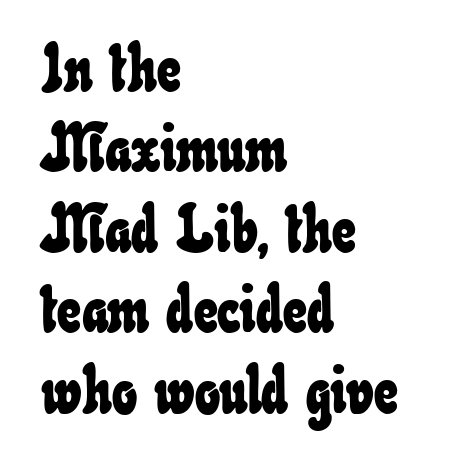
Q: Is the text underlined? A: No.
Q: How is the paragraph aligned? A: Left-aligned.
Q: Is the spacing between letters normal or unusually wide? A: Normal.
Q: Width (condensed, normal, or wide)? A: Condensed.
Q: Stroke contrast? A: Low.
Q: x-height? A: Small.
Q: Monospaced? A: No.
